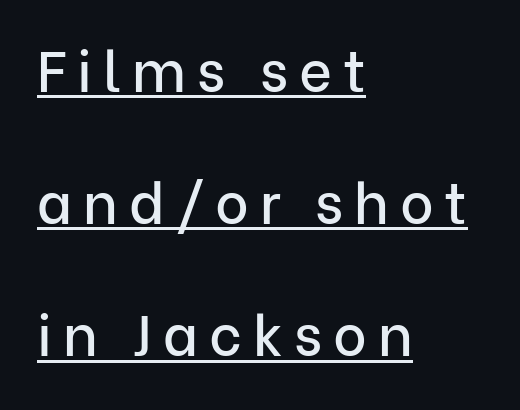
{"serif": "no", "italic": "no", "width": "normal", "stroke_contrast": "low", "x_height": "medium", "monospaced": "no", "underline": "yes", "align": "left", "line_spacing": "loose", "line_spacing_ratio": 2.32, "glyph_px": 57}
